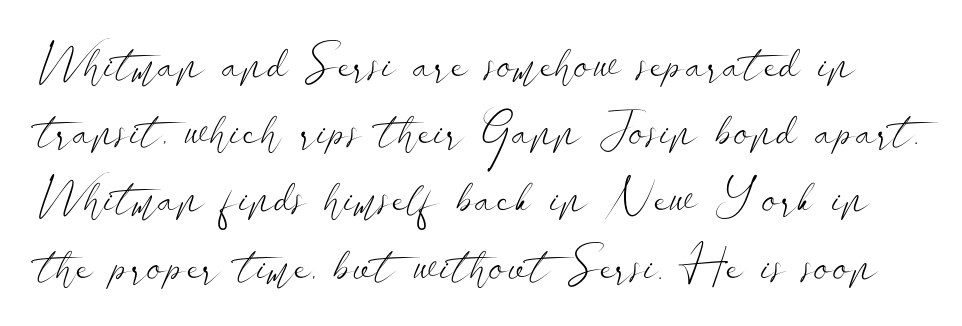
{"serif": "no", "bold": "no", "weight": "light", "width": "wide", "stroke_contrast": "low", "x_height": "small", "monospaced": "no", "underline": "no", "line_spacing": "normal", "line_spacing_ratio": 1.43, "letter_spacing": "normal", "letter_spacing_em": 0.0, "glyph_px": 47}
